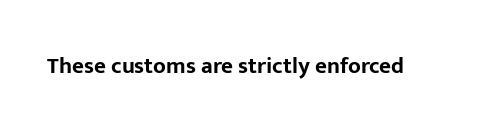
{"italic": "no", "bold": "yes", "underline": "no", "letter_spacing": "normal", "letter_spacing_em": 0.0, "glyph_px": 23}
